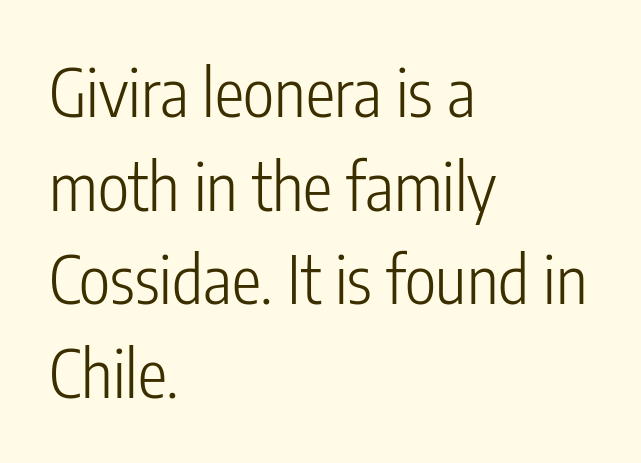
{"serif": "no", "italic": "no", "bold": "no", "weight": "light", "width": "condensed", "stroke_contrast": "low", "x_height": "medium", "monospaced": "no", "underline": "no", "align": "left", "line_spacing": "normal", "line_spacing_ratio": 1.42, "letter_spacing": "normal", "letter_spacing_em": 0.0, "glyph_px": 66}
